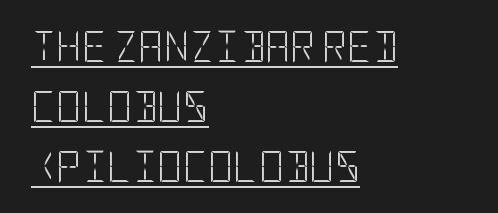
The weight would be labelled regular, book, light, or lighter still. There is no visible air inserted between adjacent glyphs. The lettering holds an erect, upright posture throughout. Compared with undecorated copy, this sample adds a rule below the words. Left-aligned paragraph, ragged on the right. Nope, no serifs anywhere on these letters.
